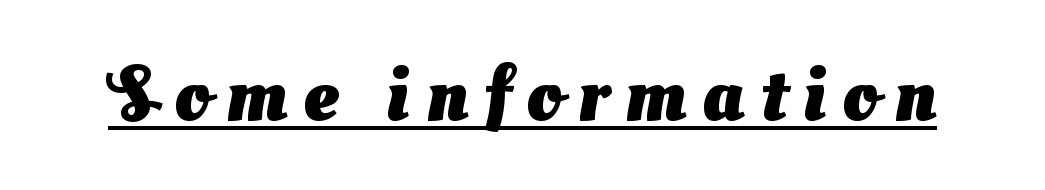
{"serif": "no", "bold": "yes", "weight": "heavy", "width": "normal", "stroke_contrast": "medium", "x_height": "small", "monospaced": "no", "underline": "yes", "letter_spacing": "wide", "letter_spacing_em": 0.2, "glyph_px": 79}
